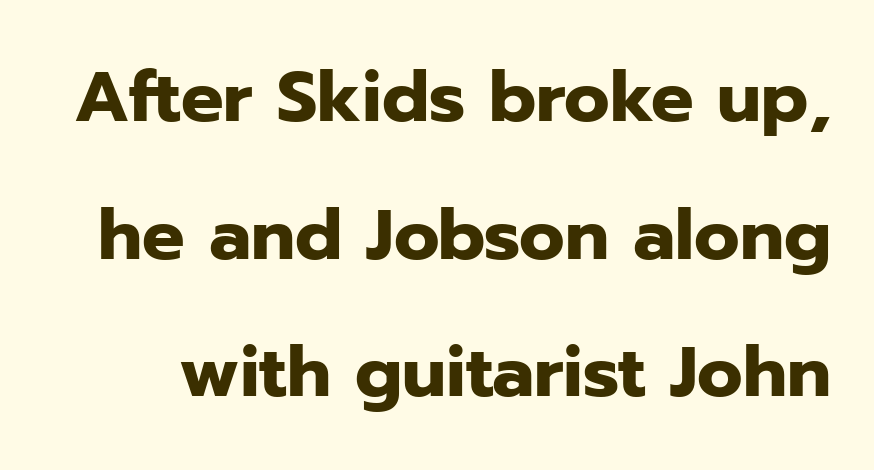
The passage shown is typed in a proportional face where columns would drift. Are there feet on the stems? There aren't — it's a sans. Students, observe: this is what heavily led, spacious text looks like. Ascenders rise straight up at ninety degrees. Plain, unruled lines of type. Heft: maximum for text — a bold.
